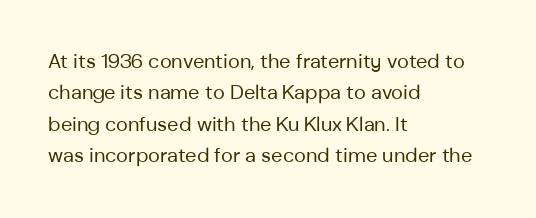
The image shows 20 px text type, upright; set left-aligned, normal line spacing (1.57x), normal letter spacing, not underlined.
